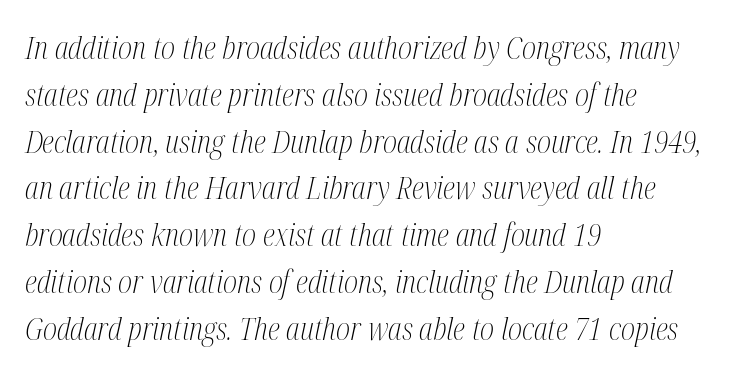
{"serif": "yes", "italic": "yes", "lean": "right", "slant_degrees": 12, "bold": "no", "weight": "light", "width": "condensed", "stroke_contrast": "medium", "x_height": "medium", "monospaced": "no", "underline": "no", "align": "left", "line_spacing": "normal", "line_spacing_ratio": 1.51, "letter_spacing": "normal", "letter_spacing_em": 0.0, "glyph_px": 31}
